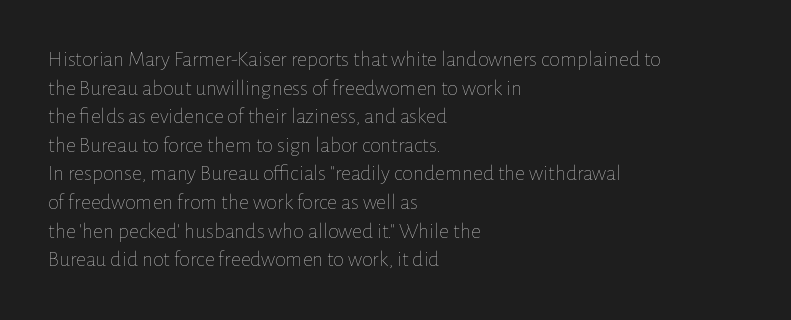
Check the space under the baseline: it is left empty. Characters follow at the spacing the type designer built in. These glyphs show unthickened strokes, regular width or finer. This is the regular roman posture of the typeface. A typesetter would call this leading conventional body-copy spacing. The compositor pushed each line to the left boundary.
